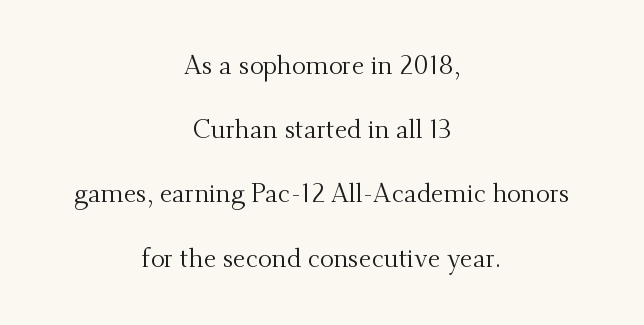
{"italic": "no", "bold": "no", "underline": "no", "align": "center", "line_spacing": "loose", "line_spacing_ratio": 2.47, "letter_spacing": "normal", "letter_spacing_em": 0.0, "glyph_px": 26}
